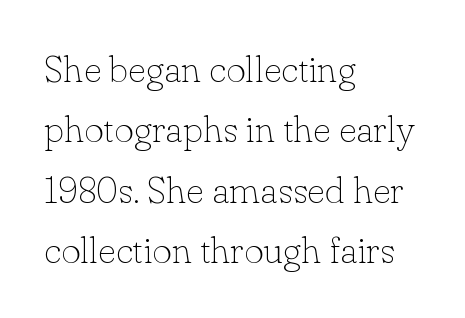
The image shows 38 px thin serif type, upright; set left-aligned, normal line spacing (1.59x), normal letter spacing, not underlined; low stroke contrast and a small x-height.
